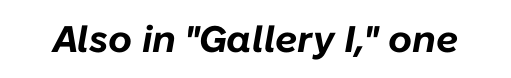
The image shows 37 px bold type, italic (leaning right); set normal letter spacing, not underlined; low stroke contrast and a medium x-height.
